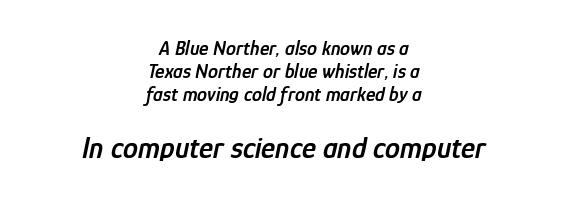
Q: Is the text bold? A: Semi-bold.
Q: Is the text italic (slanted)? A: Yes, it leans right by about 12 degrees.
Q: Is the text underlined? A: No.
Q: How is the paragraph aligned? A: Centered.
Q: Is the spacing between letters normal or unusually wide? A: Normal.
Q: Which block of text is set in a larger size, the first (top) or the second (bottom)? A: The second (bottom) one.
Q: Width (condensed, normal, or wide)? A: Condensed.
Q: Stroke contrast? A: Low.
Q: x-height? A: Medium.
Q: Monospaced? A: No.
